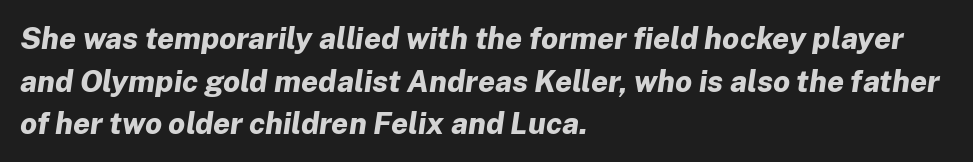
Q: Is the text bold? A: Yes.
Q: Is the text italic (slanted)? A: Yes, it leans right by about 8 degrees.
Q: Is the text underlined? A: No.
Q: How is the paragraph aligned? A: Left-aligned.
Q: Is the spacing between letters normal or unusually wide? A: Normal.
Q: Is the spacing between lines tight, normal or loose? A: Normal.
Q: Width (condensed, normal, or wide)? A: Normal.
Q: Stroke contrast? A: Low.
Q: x-height? A: Medium.
Q: Monospaced? A: No.
